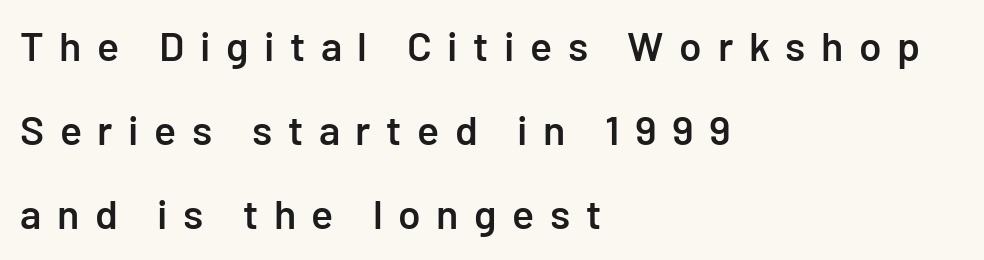
Think of a printed novel: that variable character pitch is what you see here. You can tell from the bare stems that sans-serif type was used. Designer's note — italics off, roman on. Words appear elongated and porous because spacing is wide. The glyphs have the mass of a demibold cut, below bold.
